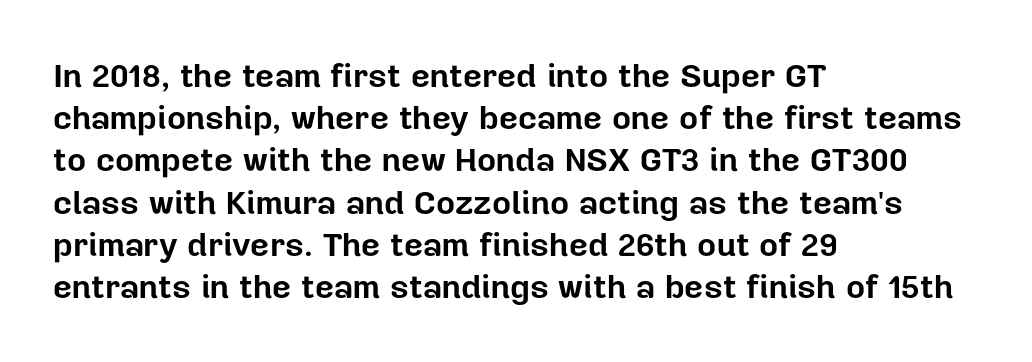
Q: Is the text bold? A: Yes.
Q: Is the text italic (slanted)? A: No, it is upright.
Q: Is the typeface a serif or a sans-serif typeface? A: Sans-serif.
Q: Is the text underlined? A: No.
Q: How is the paragraph aligned? A: Left-aligned.
Q: Is the spacing between letters normal or unusually wide? A: Normal.
Q: Is the spacing between lines tight, normal or loose? A: Normal.
Q: Width (condensed, normal, or wide)? A: Normal.
Q: Stroke contrast? A: Low.
Q: x-height? A: Medium.
Q: Monospaced? A: No.
